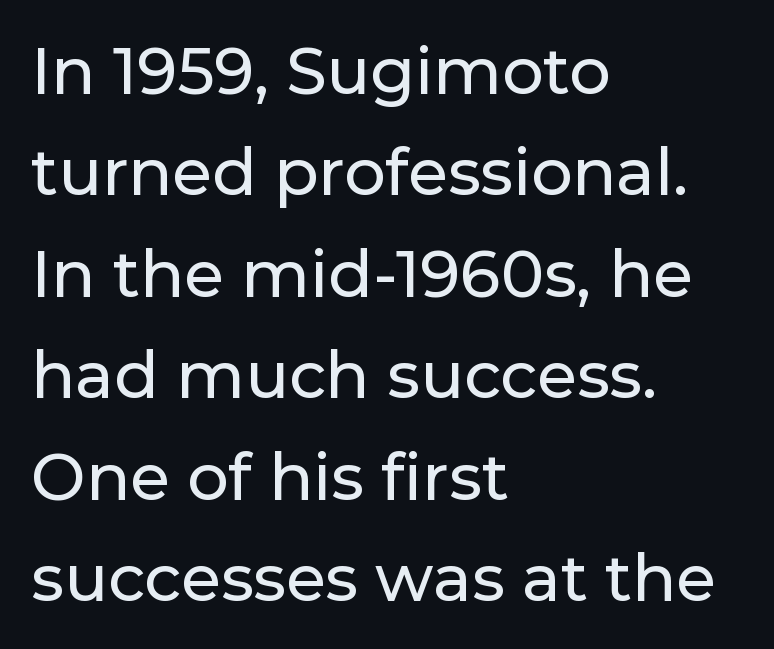
{"serif": "no", "italic": "no", "width": "normal", "stroke_contrast": "low", "x_height": "medium", "monospaced": "no", "underline": "no", "align": "left", "line_spacing": "normal", "line_spacing_ratio": 1.56, "letter_spacing": "normal", "letter_spacing_em": 0.0, "glyph_px": 65}
